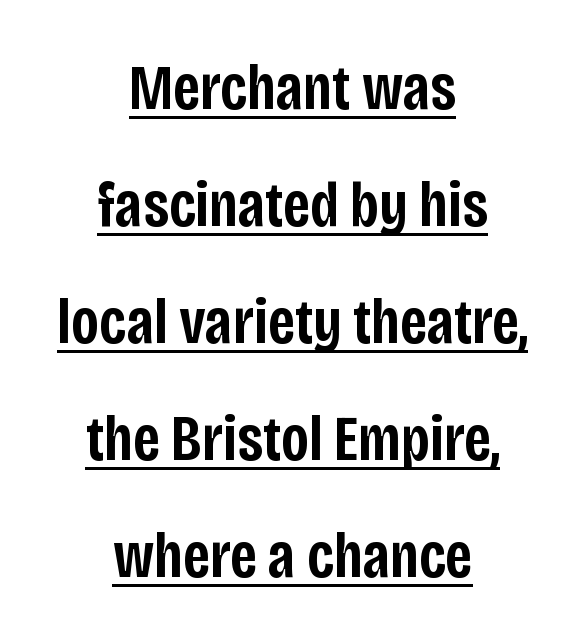
The face used here is a sans, in the tradition of grotesques and geometrics. Ordinary non-slanted type is in use. Note the varied advance widths — an 'i' is clearly narrower than an 'm'. Look at the stroke-to-counter ratio: somewhat heavy, a semibold. This rendering uses center alignment, leaving both contours irregular but symmetric.
